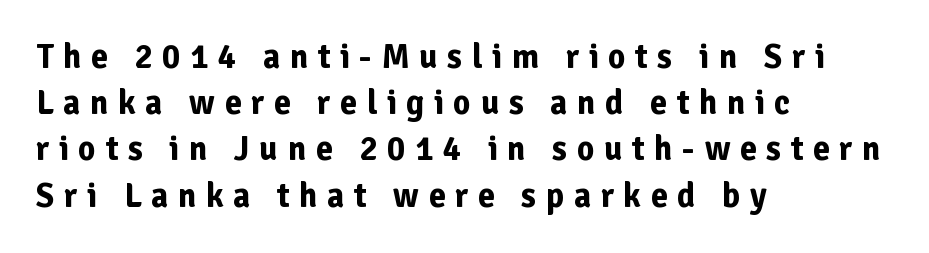
The passage shown is typed in a proportional face where columns would drift. This block has exactly the height ordinary leading produces. What kind of face is this? One without serifs — a sans. The strip under each line holds only bare page.
